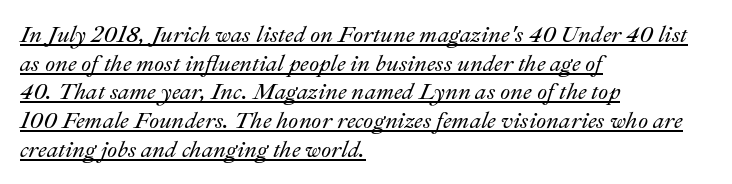
Leading matches the norm, producing a regular column. These lines stack with their left ends in a neat column. Has an underline been added? It has. How are the letters spaced? Ordinarily, with no added tracking.
